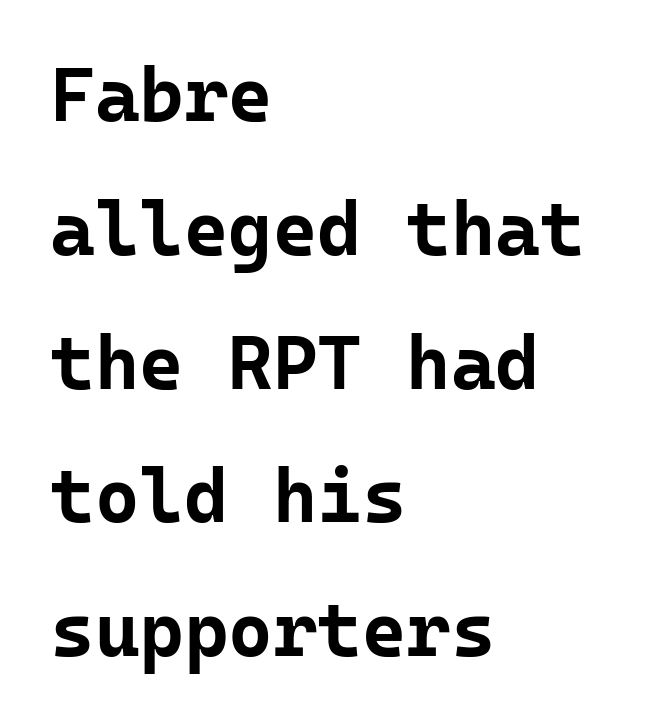
The image shows 76 px bold sans-serif type, upright, monospaced; set left-aligned, line spacing 1.76x, normal letter spacing, not underlined; low stroke contrast and a medium x-height.
